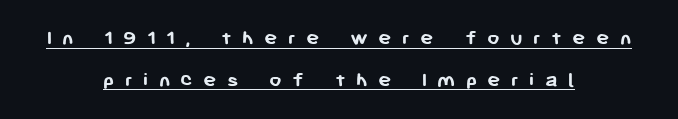
{"italic": "no", "bold": "yes", "underline": "yes", "align": "center", "line_spacing_ratio": 1.89, "letter_spacing": "wide", "letter_spacing_em": 0.47, "glyph_px": 22}
